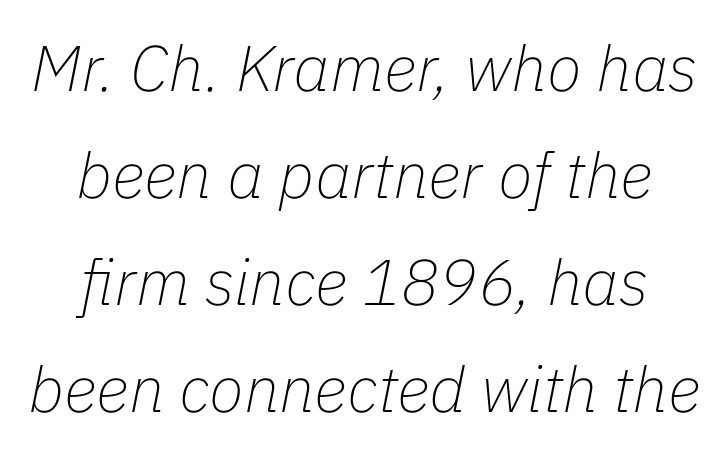
Q: Is the text bold? A: No.
Q: Is the text italic (slanted)? A: Yes, it leans right by about 11 degrees.
Q: Is the text underlined? A: No.
Q: Is the spacing between letters normal or unusually wide? A: Normal.
Q: Is the spacing between lines tight, normal or loose? A: Normal.
Q: Width (condensed, normal, or wide)? A: Normal.
Q: Stroke contrast? A: Low.
Q: x-height? A: Medium.
Q: Monospaced? A: No.
